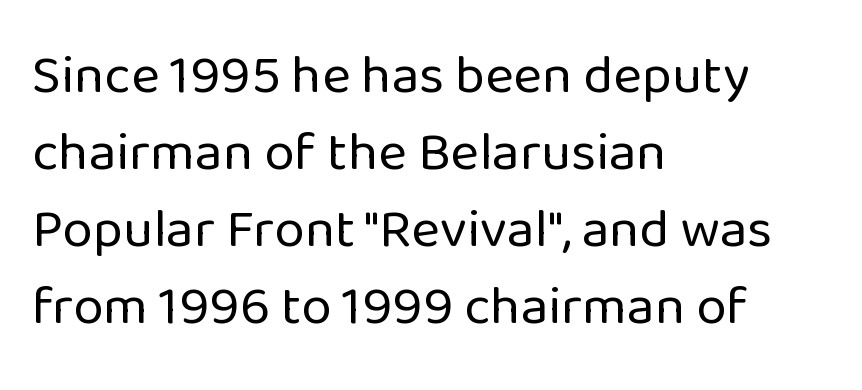
The image shows 55 px regular-weight sans-serif type, upright; set left-aligned, normal line spacing (1.4x), normal letter spacing, not underlined; low stroke contrast and a medium x-height.
